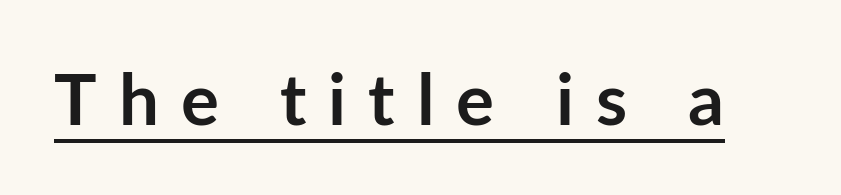
Note the varied advance widths — an 'i' is clearly narrower than an 'm'. Spacing between characters has been opened up far beyond the box default. In terms of weight, the rendering is a true, heavy bold. Check the space under the baseline: a stroke is drawn there. You can tell it's not italic because the verticals are truly vertical.
